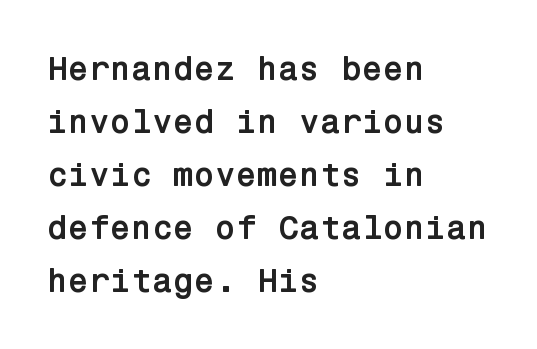
Q: Is the text bold? A: Yes.
Q: Is the text italic (slanted)? A: No, it is upright.
Q: Is the typeface a serif or a sans-serif typeface? A: Sans-serif.
Q: Is the text underlined? A: No.
Q: How is the paragraph aligned? A: Left-aligned.
Q: Is the spacing between letters normal or unusually wide? A: Normal.
Q: Is the spacing between lines tight, normal or loose? A: Normal.
Q: Width (condensed, normal, or wide)? A: Normal.
Q: Stroke contrast? A: Low.
Q: x-height? A: Medium.
